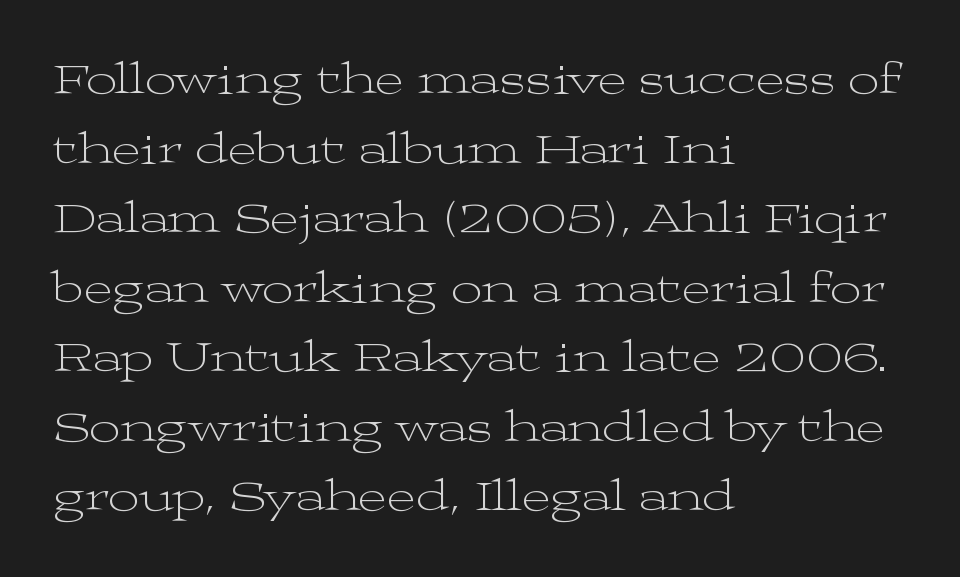
The image shows 44 px light, wide serif type, upright; set left-aligned, normal line spacing (1.58x), normal letter spacing, not underlined; medium stroke contrast and a medium x-height.
